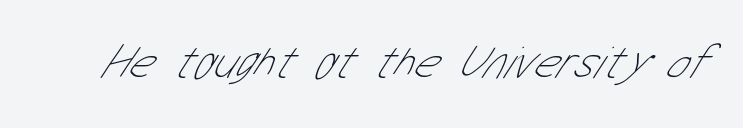
The image shows 47 px thin, condensed sans-serif type; set normal letter spacing, not underlined; low stroke contrast and a medium x-height.
